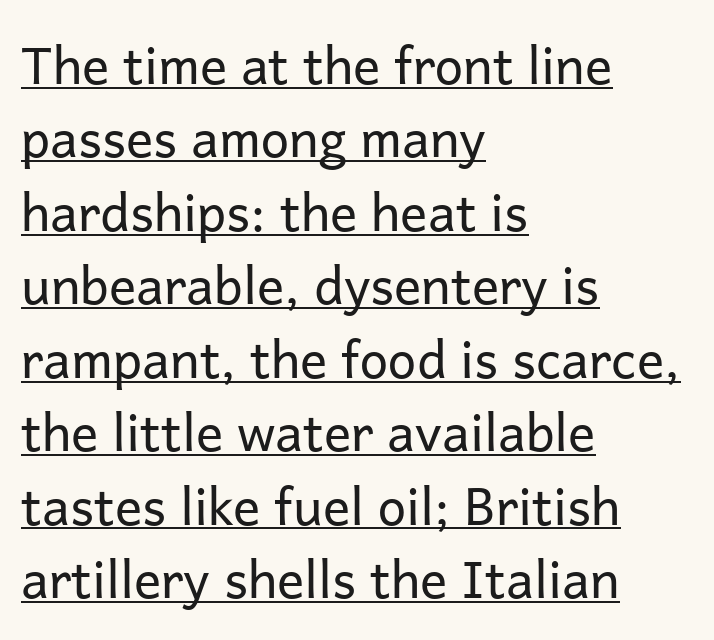
Every word sits above its own underline. The font sits on the lighter half of the weight spectrum, regular included. Left-aligned paragraph, ragged on the right. The letters advance in unequal steps, a hallmark of proportional type.
